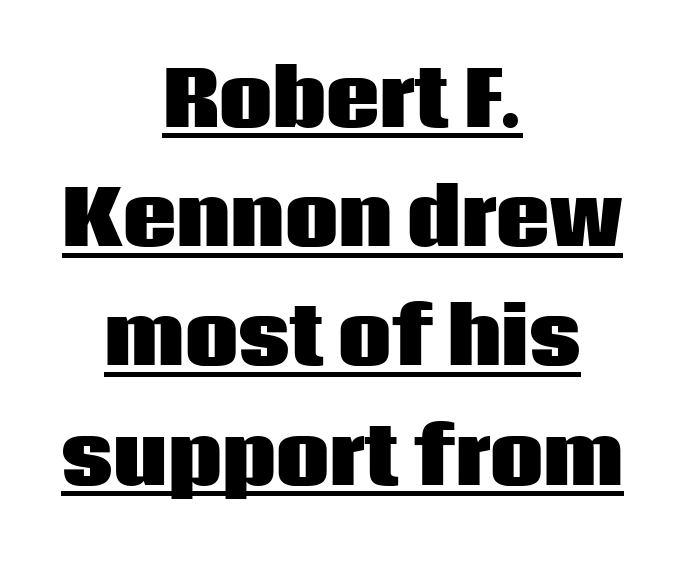
Q: Is the text bold? A: Yes.
Q: Is the text italic (slanted)? A: No, it is upright.
Q: Is the typeface a serif or a sans-serif typeface? A: Sans-serif.
Q: Is the text underlined? A: Yes.
Q: How is the paragraph aligned? A: Centered.
Q: Is the spacing between letters normal or unusually wide? A: Normal.
Q: Is the spacing between lines tight, normal or loose? A: Normal.
Q: Width (condensed, normal, or wide)? A: Normal.
Q: Stroke contrast? A: Low.
Q: x-height? A: Large.
Q: Monospaced? A: No.
